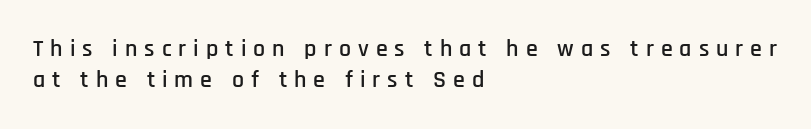
Q: Is the text italic (slanted)? A: No, it is upright.
Q: Is the text underlined? A: No.
Q: How is the paragraph aligned? A: Left-aligned.
Q: Is the spacing between letters normal or unusually wide? A: Unusually wide.
Q: Is the spacing between lines tight, normal or loose? A: Normal.
